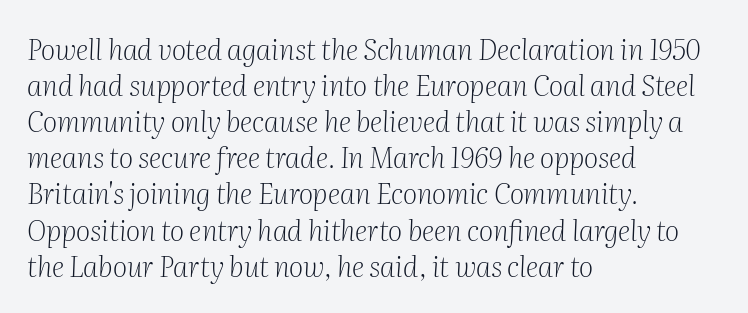
Q: Is the text bold? A: No.
Q: Is the text italic (slanted)? A: Yes, it leans right by about 2 degrees.
Q: Is the typeface a serif or a sans-serif typeface? A: Serif.
Q: Is the text underlined? A: No.
Q: How is the paragraph aligned? A: Left-aligned.
Q: Is the spacing between letters normal or unusually wide? A: Normal.
Q: Is the spacing between lines tight, normal or loose? A: Normal.
Q: Width (condensed, normal, or wide)? A: Normal.
Q: Stroke contrast? A: Medium.
Q: x-height? A: Medium.
Q: Monospaced? A: No.
